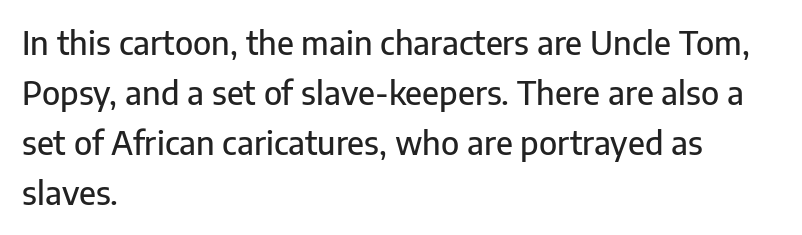
{"serif": "no", "italic": "no", "width": "normal", "stroke_contrast": "low", "x_height": "medium", "monospaced": "no", "underline": "no", "align": "left", "line_spacing": "normal", "line_spacing_ratio": 1.56, "letter_spacing": "normal", "letter_spacing_em": 0.0, "glyph_px": 32}
